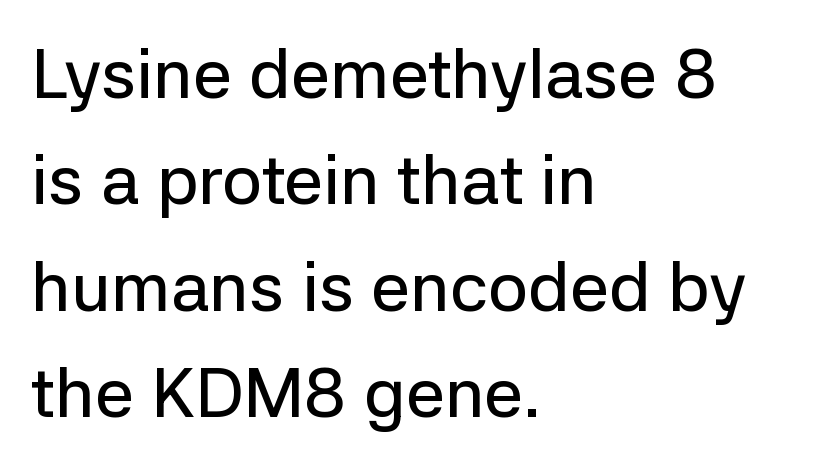
The image shows 70 px sans-serif type, upright; set left-aligned, normal line spacing (1.52x), normal letter spacing, not underlined; low stroke contrast and a medium x-height.
